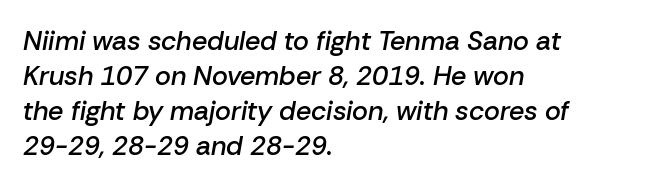
Q: Is the text bold? A: Semi-bold.
Q: Is the text italic (slanted)? A: Yes, it leans right by about 10 degrees.
Q: Is the text underlined? A: No.
Q: How is the paragraph aligned? A: Left-aligned.
Q: Is the spacing between letters normal or unusually wide? A: Normal.
Q: Is the spacing between lines tight, normal or loose? A: Normal.
